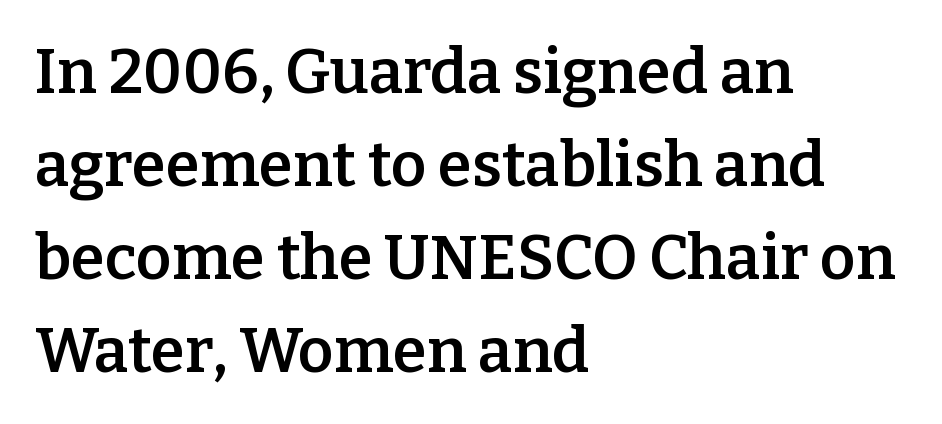
Descender tails drop into unmarked territory. Evenly set lines give the paragraph a standard silhouette. The rendering uses natural spacing where letterforms have individual widths. Set as a demibold, roughly 600 on the weight scale.
